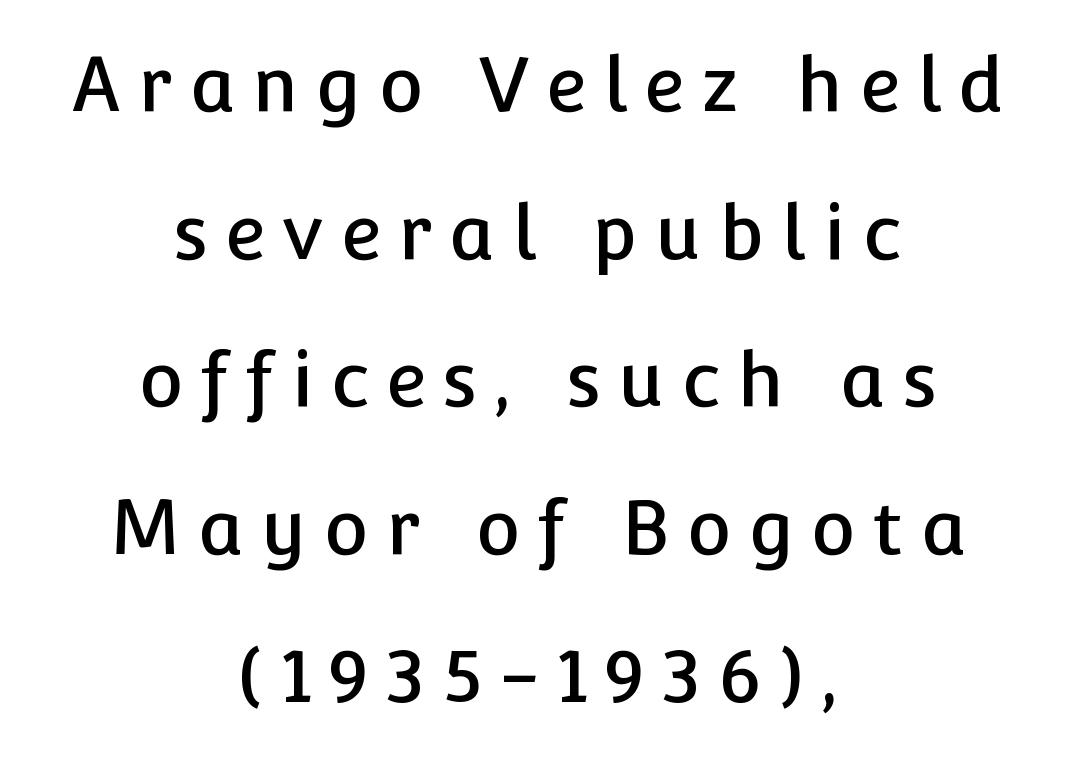
{"serif": "no", "italic": "no", "width": "normal", "stroke_contrast": "low", "x_height": "medium", "monospaced": "no", "underline": "no", "align": "center", "line_spacing": "loose", "line_spacing_ratio": 1.97, "letter_spacing": "wide", "letter_spacing_em": 0.23, "glyph_px": 75}
